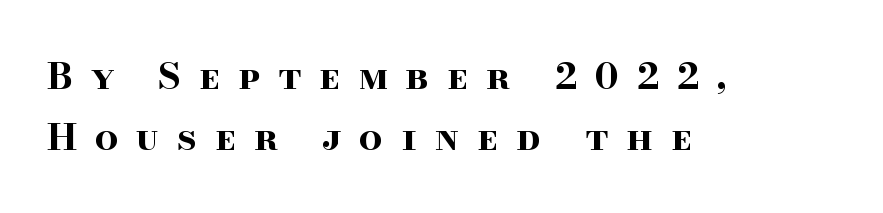
{"serif": "yes", "italic": "no", "bold": "yes", "weight": "bold", "width": "wide", "stroke_contrast": "high", "x_height": "small", "monospaced": "no", "underline": "no", "align": "left", "line_spacing": "normal", "line_spacing_ratio": 1.65, "letter_spacing": "wide", "letter_spacing_em": 0.48, "glyph_px": 37}
